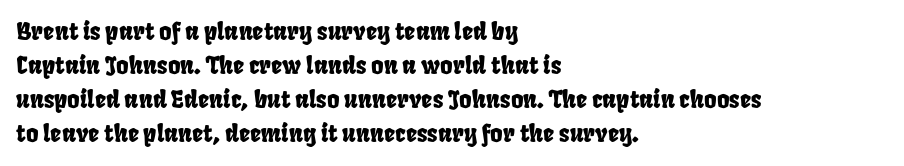
{"underline": "no", "align": "left", "line_spacing": "normal", "line_spacing_ratio": 1.42, "letter_spacing": "normal", "letter_spacing_em": 0.0, "glyph_px": 24}
